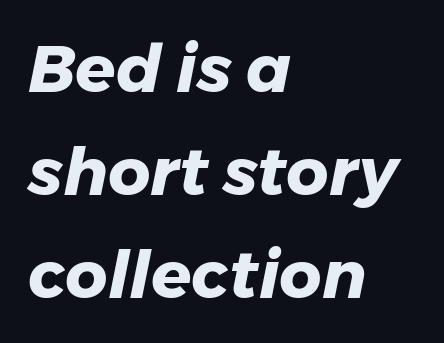
The image shows 66 px heavy type, italic (leaning right); set left-aligned, normal line spacing (1.56x), normal letter spacing, not underlined; low stroke contrast and a medium x-height.
